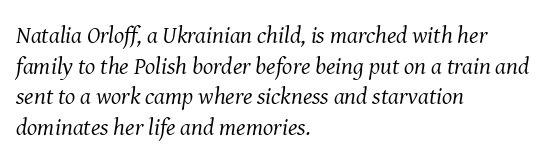
{"italic": "yes", "lean": "right", "slant_degrees": 8, "bold": "no", "underline": "no", "align": "left", "line_spacing": "normal", "line_spacing_ratio": 1.28, "letter_spacing": "normal", "letter_spacing_em": 0.0, "glyph_px": 24}
